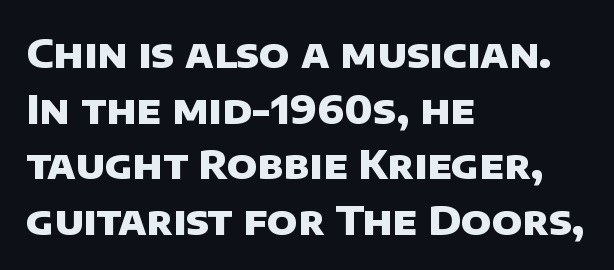
The image shows 40 px heavy sans-serif type; set left-aligned, normal line spacing (1.39x), normal letter spacing, not underlined; low stroke contrast and a large x-height.
